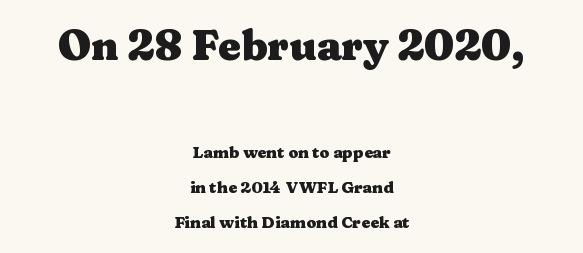
{"serif": "yes", "italic": "no", "bold": "yes", "weight": "heavy", "width": "wide", "stroke_contrast": "medium", "x_height": "medium", "monospaced": "no", "underline": "no", "align": "center", "line_spacing": "loose", "line_spacing_ratio": 2.2, "letter_spacing": "normal", "letter_spacing_em": 0.0, "larger_block": "first", "size_ratio": 2.56, "glyph_px": 41}
